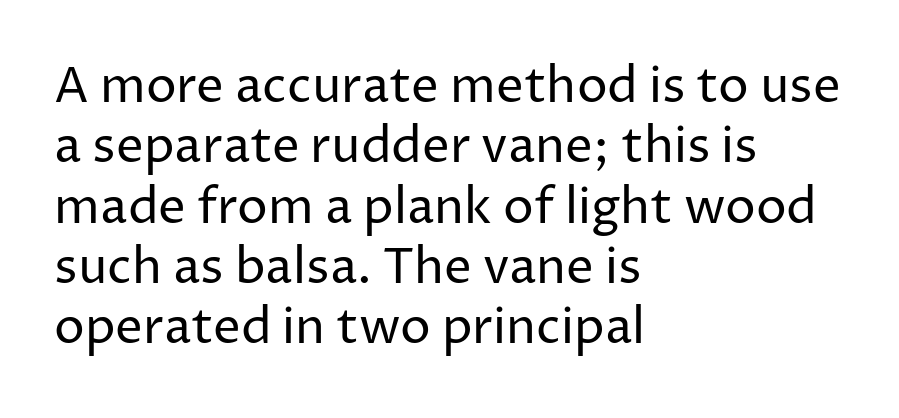
Q: Is the text bold? A: No.
Q: Is the text italic (slanted)? A: No, it is upright.
Q: Is the typeface a serif or a sans-serif typeface? A: Sans-serif.
Q: Is the text underlined? A: No.
Q: How is the paragraph aligned? A: Left-aligned.
Q: Is the spacing between letters normal or unusually wide? A: Normal.
Q: Width (condensed, normal, or wide)? A: Normal.
Q: Stroke contrast? A: Low.
Q: x-height? A: Medium.
Q: Monospaced? A: No.
